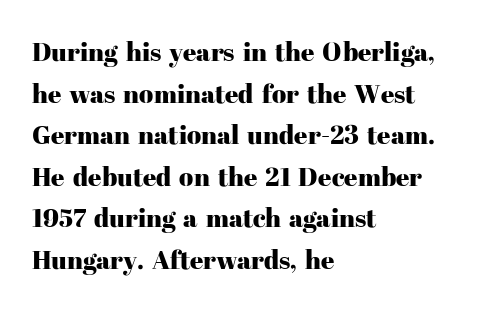
Q: Is the text italic (slanted)? A: No, it is upright.
Q: Is the text underlined? A: No.
Q: How is the paragraph aligned? A: Left-aligned.
Q: Is the spacing between letters normal or unusually wide? A: Normal.
Q: Is the spacing between lines tight, normal or loose? A: Normal.
